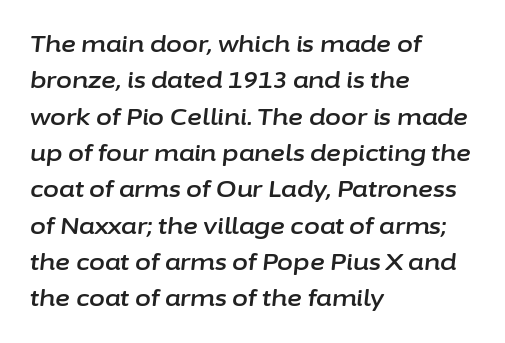
{"italic": "yes", "lean": "right", "slant_degrees": 6, "underline": "no", "align": "left", "line_spacing": "normal", "line_spacing_ratio": 1.58, "letter_spacing": "normal", "letter_spacing_em": 0.0, "glyph_px": 23}
